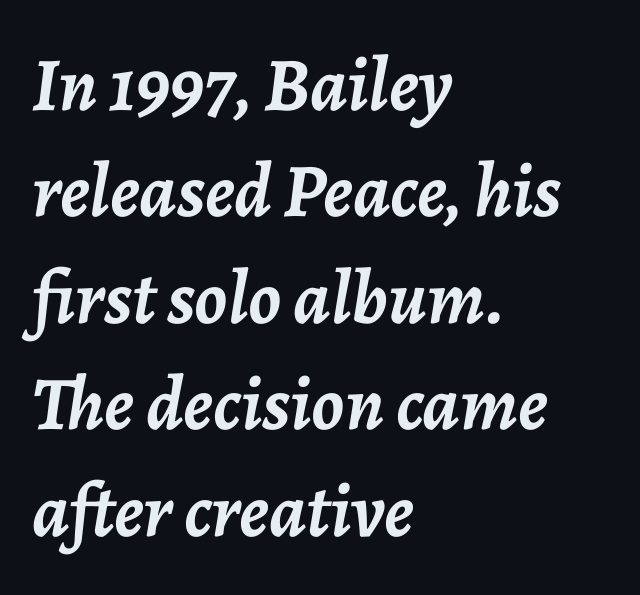
{"italic": "yes", "lean": "right", "slant_degrees": 7, "bold": "yes", "weight": "semibold", "width": "normal", "stroke_contrast": "low", "x_height": "medium", "monospaced": "no", "underline": "no", "align": "left", "line_spacing": "normal", "line_spacing_ratio": 1.4, "letter_spacing": "normal", "letter_spacing_em": 0.0, "glyph_px": 76}
